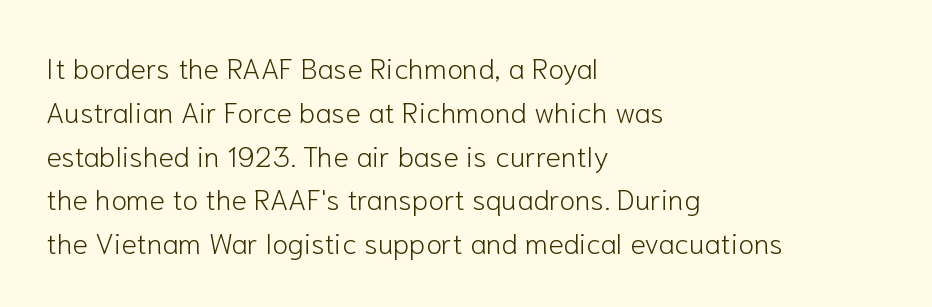
Q: Is the text bold? A: No.
Q: Is the text italic (slanted)? A: No, it is upright.
Q: Is the typeface a serif or a sans-serif typeface? A: Sans-serif.
Q: Is the text underlined? A: No.
Q: How is the paragraph aligned? A: Left-aligned.
Q: Is the spacing between letters normal or unusually wide? A: Normal.
Q: Is the spacing between lines tight, normal or loose? A: Normal.
Q: Width (condensed, normal, or wide)? A: Normal.
Q: Stroke contrast? A: Low.
Q: x-height? A: Medium.
Q: Monospaced? A: No.
